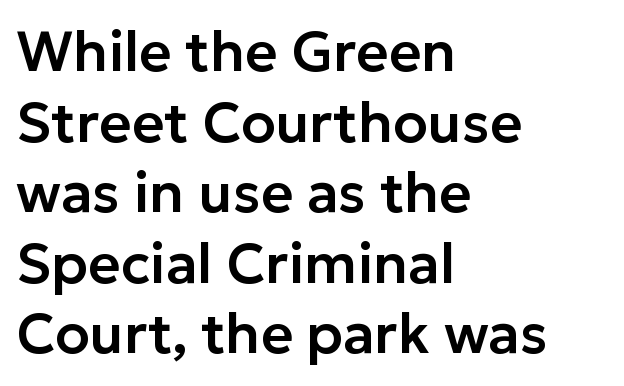
These lines are set flush left with a ragged right edge. Spacing verdict: proportional, widths tailored to each character. Evenly set lines give the paragraph a standard silhouette. Ascenders rise straight up at ninety degrees. The designer went with a sans here, leaving each stem footless. Standard letterfit; no display-style spreading of the glyphs.
